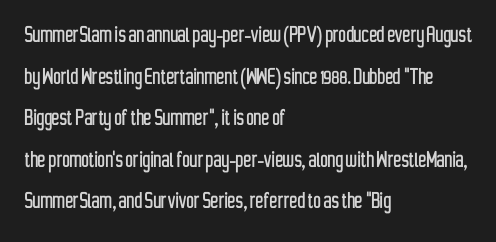
Q: Is the text italic (slanted)? A: No, it is upright.
Q: Is the text underlined? A: No.
Q: How is the paragraph aligned? A: Left-aligned.
Q: Is the spacing between letters normal or unusually wide? A: Normal.
Q: Is the spacing between lines tight, normal or loose? A: Normal.
